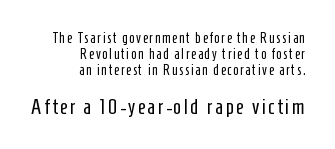
{"italic": "no", "bold": "no", "underline": "no", "align": "right", "line_spacing": "tight", "line_spacing_ratio": 1.14, "larger_block": "second", "size_ratio": 1.5, "glyph_px": 21}
